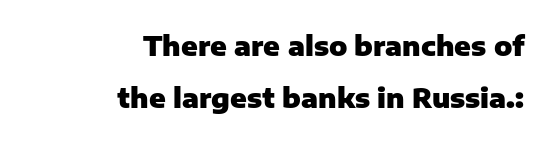
The image shows 27 px bold type, upright; set right-aligned, loose line spacing (1.91x), normal letter spacing, not underlined.
